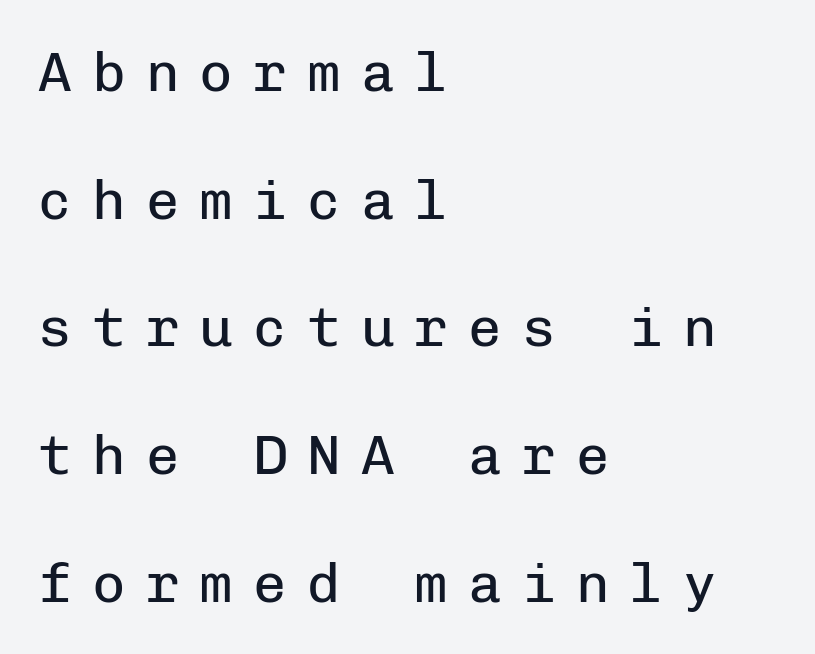
The image shows 56 px regular-weight sans-serif type, upright, monospaced; set left-aligned, loose line spacing (2.28x), unusually wide letter spacing (+0.36 em), not underlined; low stroke contrast and a medium x-height.
